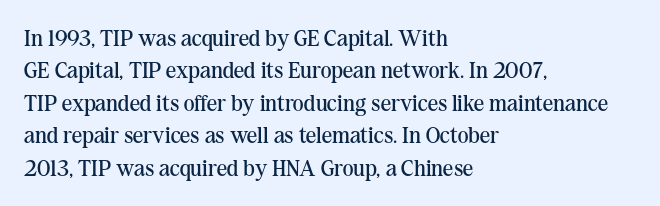
The tracking reads as untouched default to a designer's eye. Layout note: lines flush left. Students, observe: this is what conventionally led text looks like. Underline: absent.
